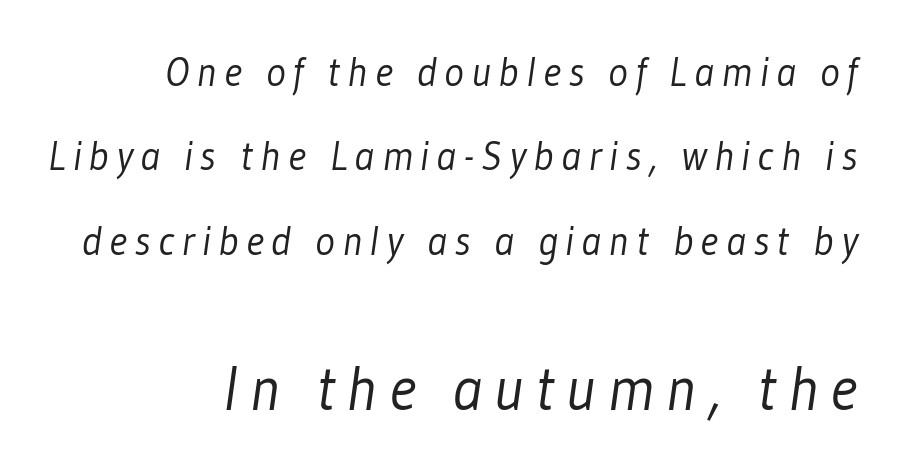
The strokes are not fattened; the text isn't bold. The strip under each line holds only bare page. Do the characters align in a grid? No, the font is proportional. Does the type have serifs? No, each stem ends abruptly. The rendering enlarges the type as you move from the upper chunk to the lower. This rendering uses right alignment, leaving the left contour irregular.
